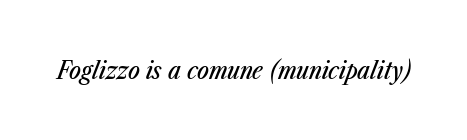
{"italic": "yes", "lean": "right", "slant_degrees": 23, "underline": "no", "letter_spacing": "normal", "letter_spacing_em": 0.0, "glyph_px": 25}
